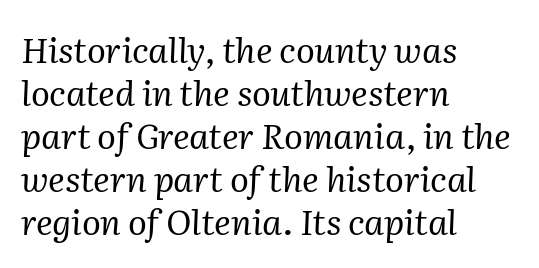
The glyphs are unaccompanied by any horizontal stroke below them. This rendering employs a face with finishing strokes, i.e., a serif. The rag falls on the right side of this text block. A typesetter would mark this as italic. The letters advance in unequal steps, a hallmark of proportional type. Summary of weight: not heavy and not bold.
